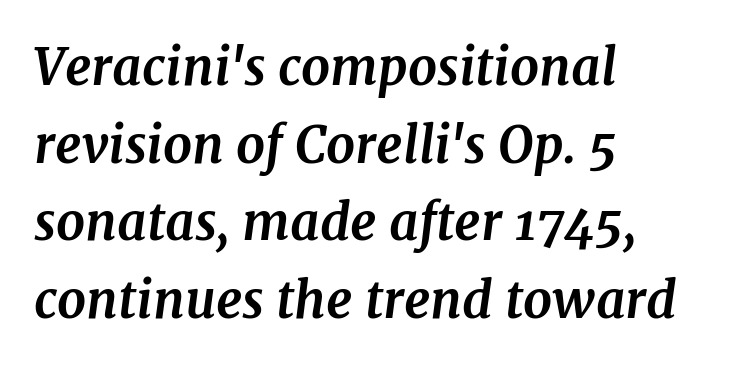
Q: Is the text bold? A: Yes.
Q: Is the text italic (slanted)? A: Yes, it leans right by about 7 degrees.
Q: Is the typeface a serif or a sans-serif typeface? A: Serif.
Q: Is the text underlined? A: No.
Q: How is the paragraph aligned? A: Left-aligned.
Q: Is the spacing between letters normal or unusually wide? A: Normal.
Q: Is the spacing between lines tight, normal or loose? A: Normal.
Q: Width (condensed, normal, or wide)? A: Normal.
Q: Stroke contrast? A: Medium.
Q: x-height? A: Medium.
Q: Monospaced? A: No.
